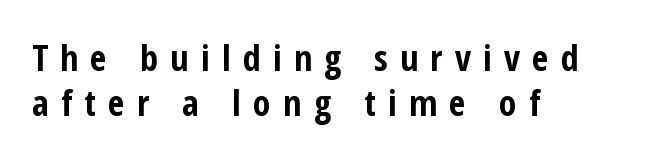
Line beginnings align vertically; line endings do not. When letters stand straight like this, we call the style roman or upright. Note the varied advance widths — an 'i' is clearly narrower than an 'm'. Someone cranked the tracking dial way up on this one. Leading: standard.
